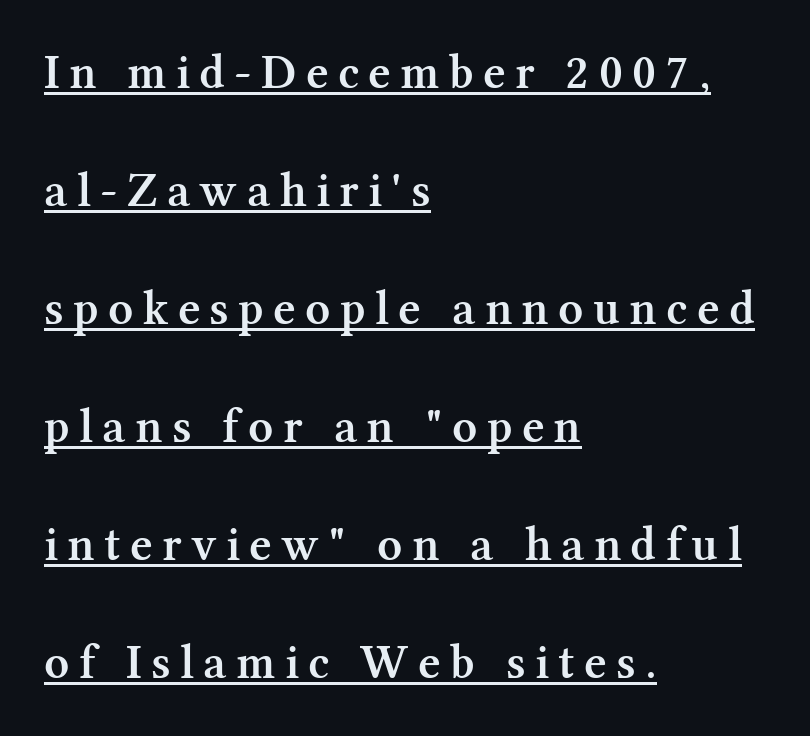
The image shows 49 px semibold serif type, upright; set left-aligned, loose line spacing (2.41x), underlined; medium stroke contrast and a medium x-height.
